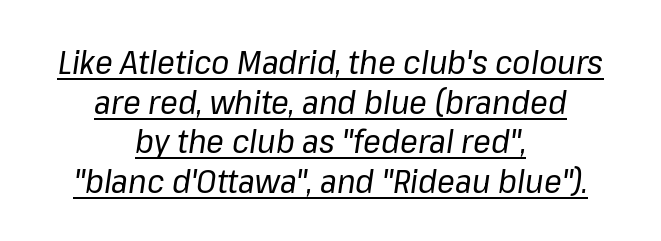
The image shows 33 px regular-weight type, italic (leaning right); set centered, line spacing 1.2x, normal letter spacing, underlined; low stroke contrast and a medium x-height.
